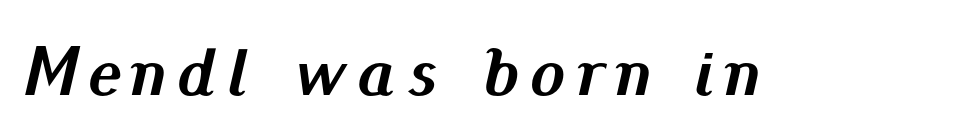
{"italic": "yes", "lean": "right", "slant_degrees": 13, "bold": "yes", "weight": "semibold", "width": "normal", "stroke_contrast": "medium", "x_height": "small", "monospaced": "no", "underline": "no", "glyph_px": 70}
